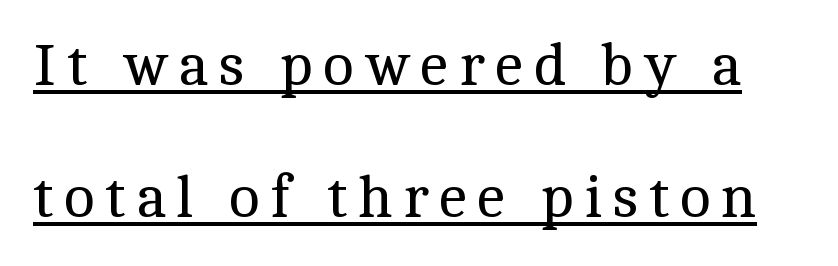
The image shows 59 px regular-weight serif type, upright; set loose line spacing (2.24x), underlined; a medium x-height.
